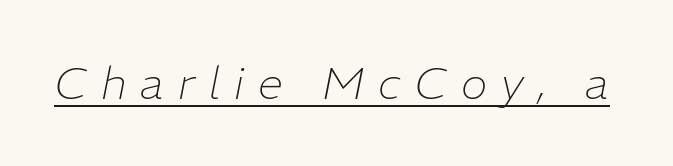
These characters rest on top of a visible drawn line. You could only call the tracking loose — the letters float apart. Emphasis-style slanted type is in use. The font is comparable to plain body text, perhaps lighter. The face used here is proportionally spaced, like ordinary book or web type.
